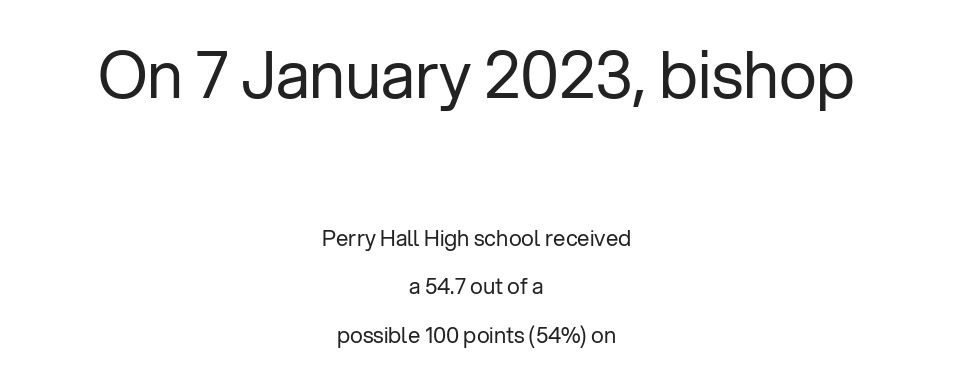
Q: Is the text bold? A: No.
Q: Is the text italic (slanted)? A: No, it is upright.
Q: Is the typeface a serif or a sans-serif typeface? A: Sans-serif.
Q: Is the text underlined? A: No.
Q: How is the paragraph aligned? A: Centered.
Q: Is the spacing between letters normal or unusually wide? A: Normal.
Q: Is the spacing between lines tight, normal or loose? A: Loose.
Q: Which block of text is set in a larger size, the first (top) or the second (bottom)? A: The first (top) one.
Q: Width (condensed, normal, or wide)? A: Normal.
Q: Stroke contrast? A: Low.
Q: x-height? A: Medium.
Q: Monospaced? A: No.
